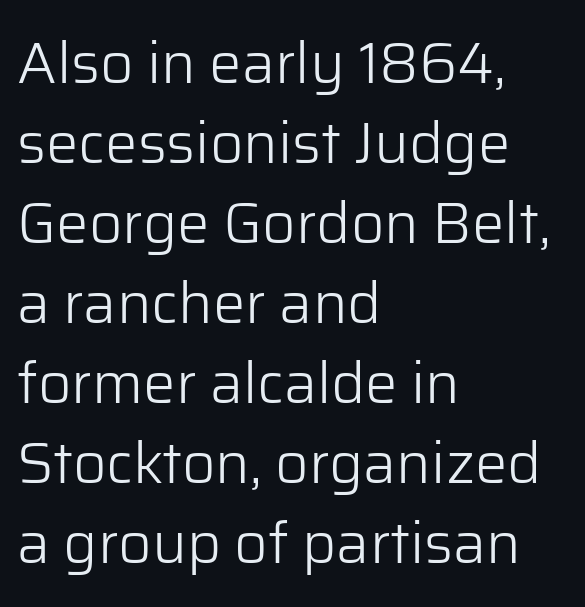
There is no visible air inserted between adjacent glyphs. Students, observe: this is what conventionally led text looks like. Caption: face not bold, strokes unweighted. The lettering stays uniformly vertical, giving the passage a roman look. The type family on display is of the sans-serif kind.
